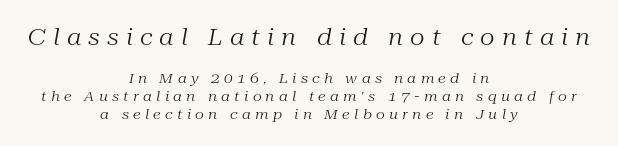
The axis of the letterforms is tilted away from vertical. The lines are quadded center. Words float on clear page, feet unadorned. Compared with typical body copy, the letter spacing here is much looser.
